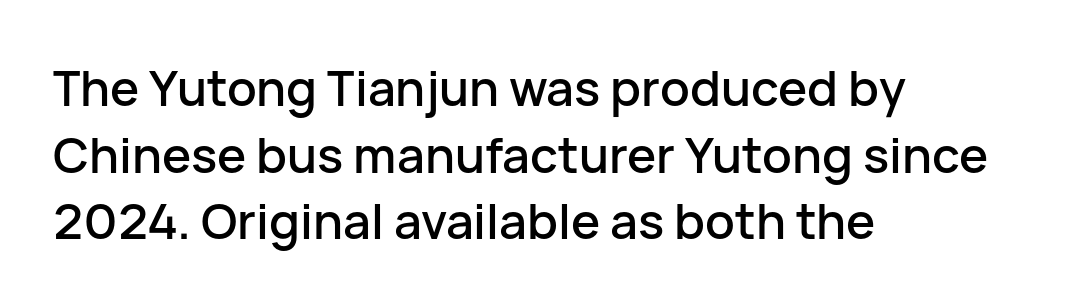
The image shows 49 px sans-serif type, upright; set left-aligned, normal line spacing (1.36x), normal letter spacing, not underlined; low stroke contrast and a medium x-height.
